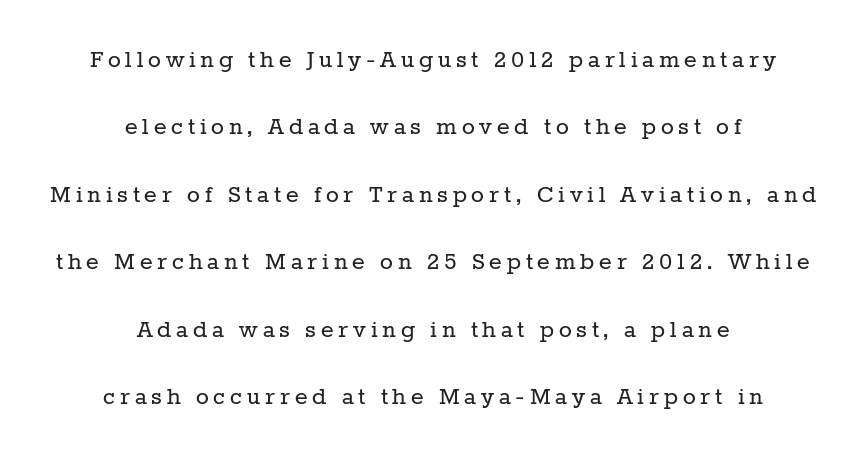
A light-to-regular cut is what we see here. Short and long lines alike share a common midpoint. The area under the type is left untouched. The passage shown stacks its lines with a broad gap.
